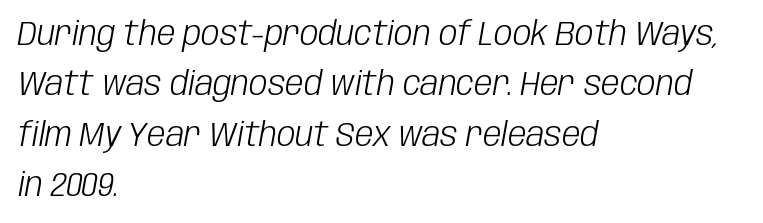
{"italic": "yes", "lean": "right", "slant_degrees": 10, "bold": "no", "weight": "light", "width": "condensed", "stroke_contrast": "low", "x_height": "large", "monospaced": "no", "underline": "no", "align": "left", "line_spacing": "normal", "line_spacing_ratio": 1.53, "letter_spacing": "normal", "letter_spacing_em": 0.0, "glyph_px": 33}
